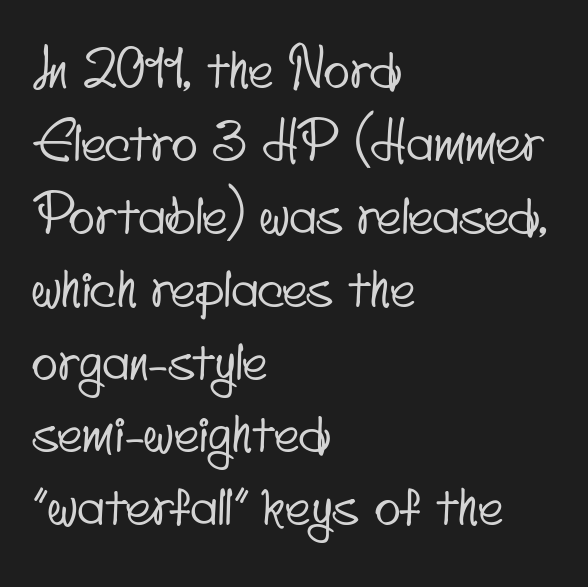
Q: Is the typeface a serif or a sans-serif typeface? A: Sans-serif.
Q: Is the text underlined? A: No.
Q: How is the paragraph aligned? A: Left-aligned.
Q: Is the spacing between letters normal or unusually wide? A: Normal.
Q: Is the spacing between lines tight, normal or loose? A: Normal.
Q: Width (condensed, normal, or wide)? A: Condensed.
Q: Stroke contrast? A: Low.
Q: x-height? A: Small.
Q: Monospaced? A: No.
